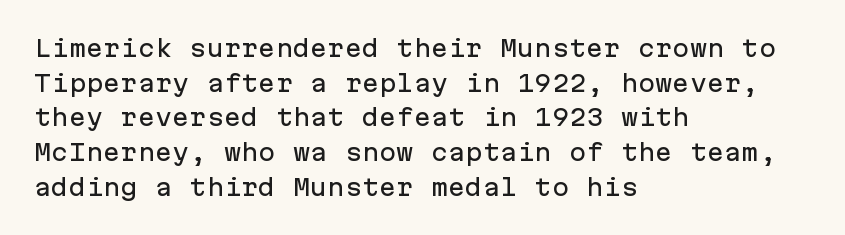
{"italic": "no", "underline": "no", "align": "left", "line_spacing": "normal", "line_spacing_ratio": 1.51, "letter_spacing": "normal", "letter_spacing_em": 0.0, "glyph_px": 23}
